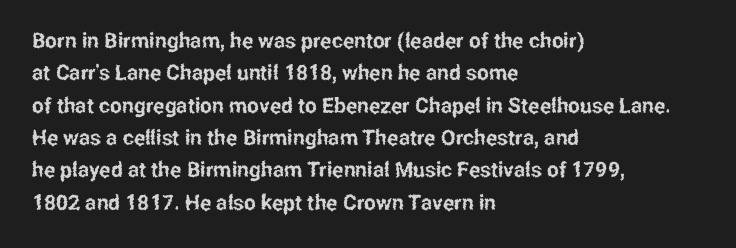
{"italic": "no", "underline": "no", "align": "left", "line_spacing": "normal", "line_spacing_ratio": 1.54, "letter_spacing": "normal", "letter_spacing_em": 0.0, "glyph_px": 21}
